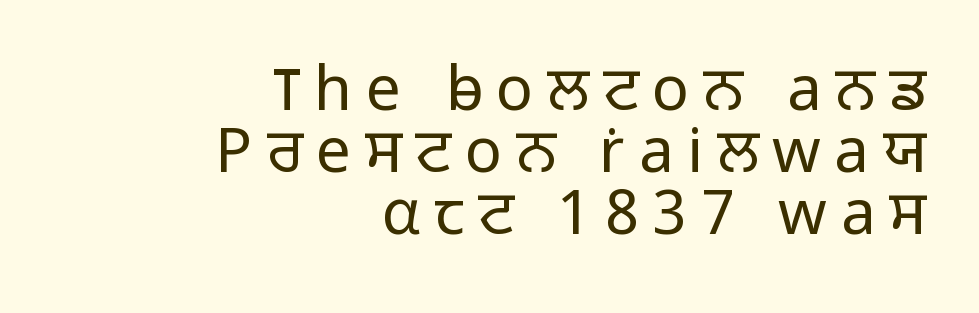
The image shows 62 px light sans-serif type, upright; set right-aligned, tight line spacing (1.0x), unusually wide letter spacing (+0.22 em), not underlined; low stroke contrast and a medium x-height.
